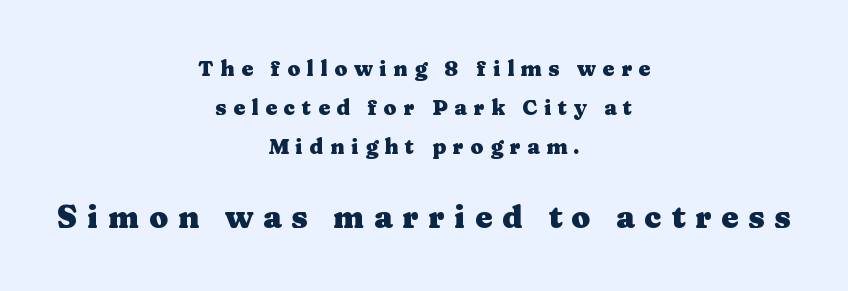
The image shows 31 px heavy, wide serif type, upright; set centered, line spacing 1.86x, unusually wide letter spacing (+0.31 em), not underlined; the second (bottom) block is 1.48x larger; medium stroke contrast and a medium x-height.
